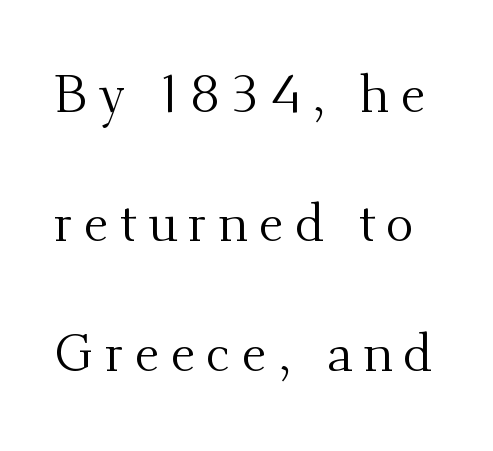
The image shows 52 px regular-weight serif type, upright; set loose line spacing (2.49x), unusually wide letter spacing (+0.21 em), not underlined; medium stroke contrast and a small x-height.
